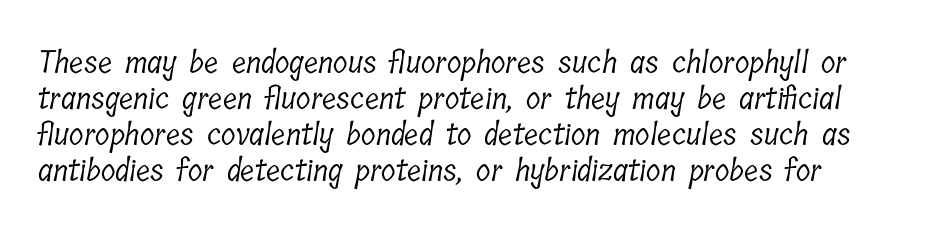
Q: Is the text bold? A: No.
Q: Is the typeface a serif or a sans-serif typeface? A: Serif.
Q: Is the text underlined? A: No.
Q: How is the paragraph aligned? A: Left-aligned.
Q: Is the spacing between letters normal or unusually wide? A: Normal.
Q: Width (condensed, normal, or wide)? A: Condensed.
Q: Stroke contrast? A: Low.
Q: x-height? A: Medium.
Q: Monospaced? A: No.
